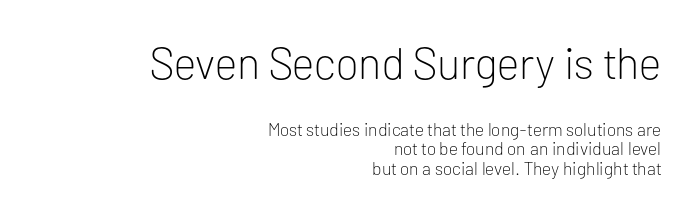
{"serif": "no", "italic": "no", "bold": "no", "weight": "light", "width": "normal", "stroke_contrast": "low", "x_height": "medium", "monospaced": "no", "underline": "no", "align": "right", "line_spacing": "tight", "line_spacing_ratio": 1.08, "letter_spacing": "normal", "letter_spacing_em": 0.0, "larger_block": "first", "size_ratio": 2.44, "glyph_px": 44}
